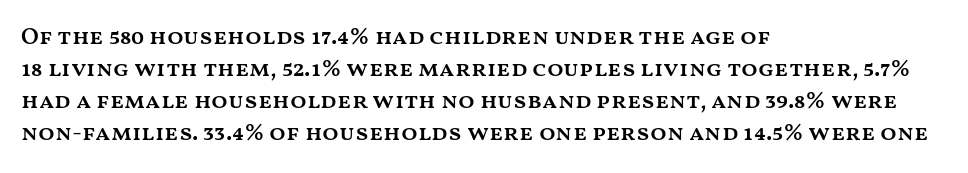
The image shows 24 px text type, upright; set left-aligned, normal line spacing (1.34x), normal letter spacing, not underlined.
